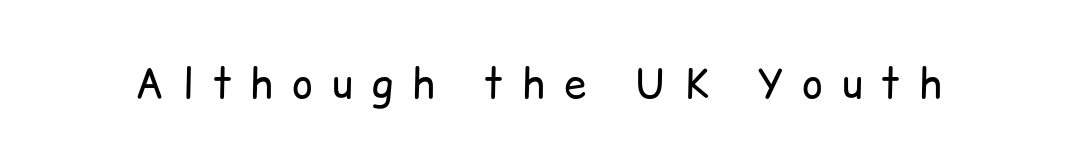
The image shows 40 px regular-weight sans-serif type, upright; set unusually wide letter spacing (+0.47 em), not underlined; low stroke contrast and a medium x-height.
